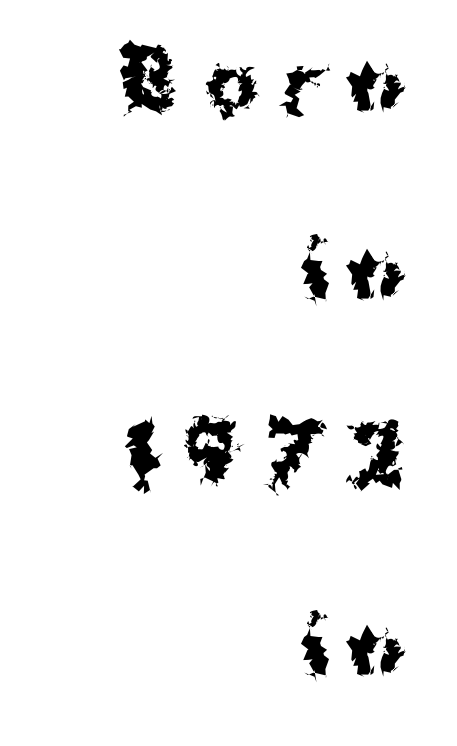
{"serif": "no", "italic": "no", "bold": "yes", "weight": "bold", "width": "normal", "stroke_contrast": "medium", "x_height": "medium", "monospaced": "no", "underline": "no", "align": "right", "line_spacing": "loose", "line_spacing_ratio": 2.35, "letter_spacing": "wide", "letter_spacing_em": 0.3, "glyph_px": 80}
